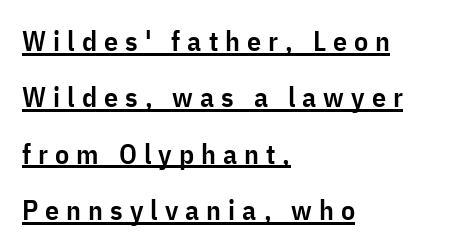
{"serif": "no", "italic": "no", "bold": "semi", "weight": "semibold", "width": "condensed", "stroke_contrast": "low", "x_height": "medium", "monospaced": "no", "underline": "yes", "align": "left", "line_spacing": "loose", "line_spacing_ratio": 2.01, "letter_spacing": "wide", "letter_spacing_em": 0.25, "glyph_px": 28}
